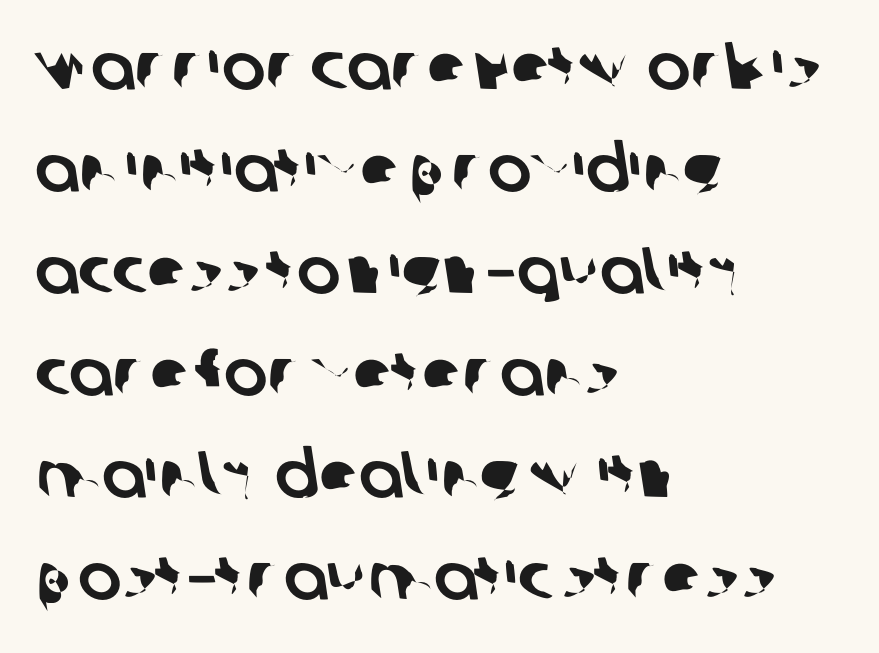
The image shows 65 px sans-serif type; set left-aligned, normal line spacing (1.57x), normal letter spacing, not underlined; low stroke contrast and a large x-height.
